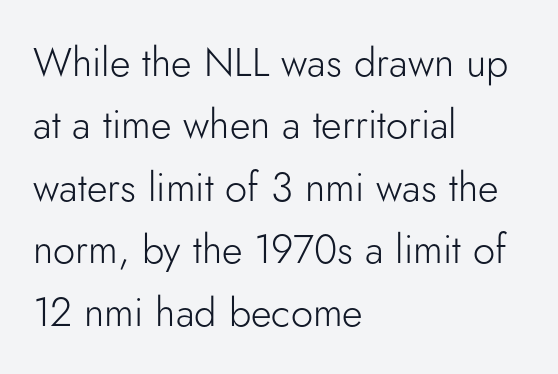
Q: Is the text bold? A: No.
Q: Is the text italic (slanted)? A: No, it is upright.
Q: Is the typeface a serif or a sans-serif typeface? A: Sans-serif.
Q: Is the text underlined? A: No.
Q: How is the paragraph aligned? A: Left-aligned.
Q: Is the spacing between letters normal or unusually wide? A: Normal.
Q: Is the spacing between lines tight, normal or loose? A: Normal.
Q: Width (condensed, normal, or wide)? A: Normal.
Q: Stroke contrast? A: Low.
Q: x-height? A: Small.
Q: Monospaced? A: No.
